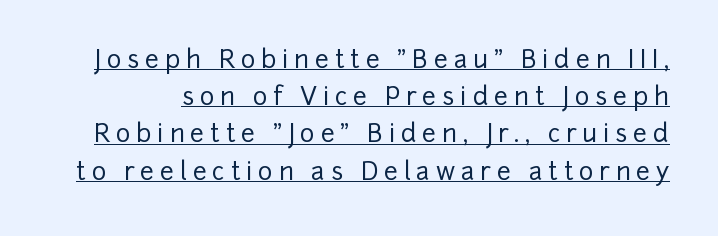
Q: Is the text italic (slanted)? A: No, it is upright.
Q: Is the text underlined? A: Yes.
Q: Is the spacing between letters normal or unusually wide? A: Unusually wide.
Q: Is the spacing between lines tight, normal or loose? A: Normal.
